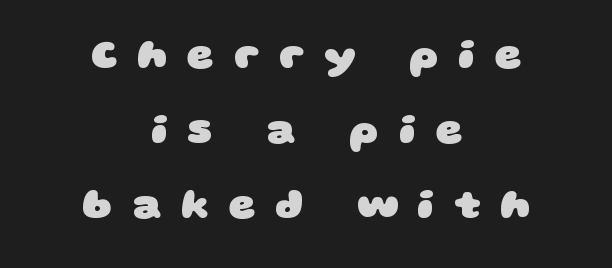
{"serif": "no", "bold": "yes", "weight": "heavy", "width": "wide", "stroke_contrast": "low", "x_height": "large", "monospaced": "no", "underline": "no", "align": "center", "line_spacing_ratio": 1.83, "letter_spacing": "wide", "letter_spacing_em": 0.48, "glyph_px": 41}
